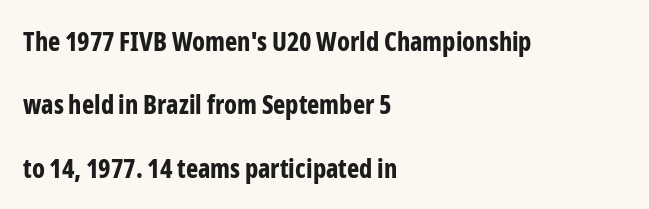
{"italic": "no", "bold": "yes", "underline": "no", "align": "left", "line_spacing": "loose", "line_spacing_ratio": 2.44, "letter_spacing": "normal", "letter_spacing_em": 0.0, "glyph_px": 26}
